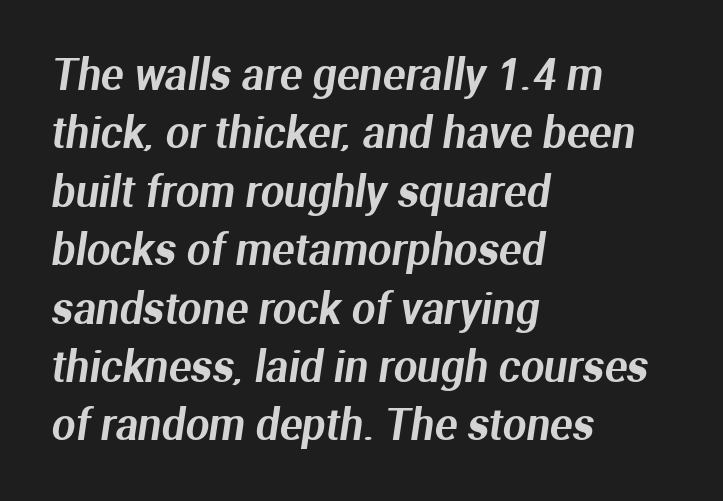
The rendering shows plain stroke endings on the letterforms — a sans-serif design. The passage shown has conventional tracking throughout. Is this a fixed-width face? No — the glyphs have proportional, varying widths. The setting favours the left margin, as ordinary paragraphs usually do. Check the space under the baseline: it is left empty.
